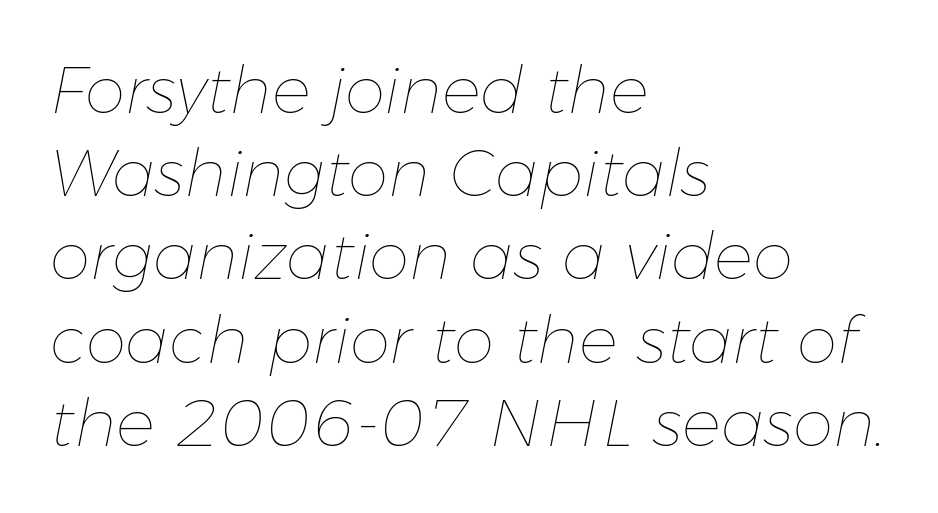
{"italic": "yes", "lean": "right", "slant_degrees": 11, "bold": "no", "weight": "thin", "width": "normal", "stroke_contrast": "low", "x_height": "medium", "monospaced": "no", "underline": "no", "align": "left", "line_spacing": "normal", "line_spacing_ratio": 1.28, "letter_spacing": "normal", "letter_spacing_em": 0.0, "glyph_px": 65}
